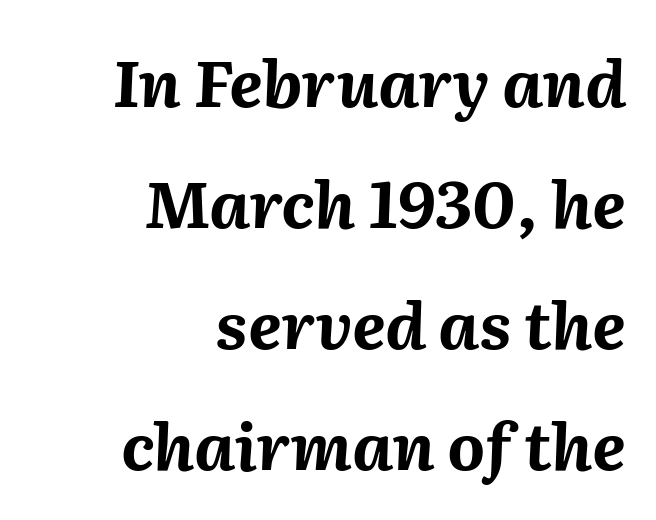
The passage is arranged like a letterhead date or caption credit — flush right. The specimen reads as italic at a glance. Varying glyph widths throughout — classic text-font behaviour. Decoration check: the copy has no underline.
